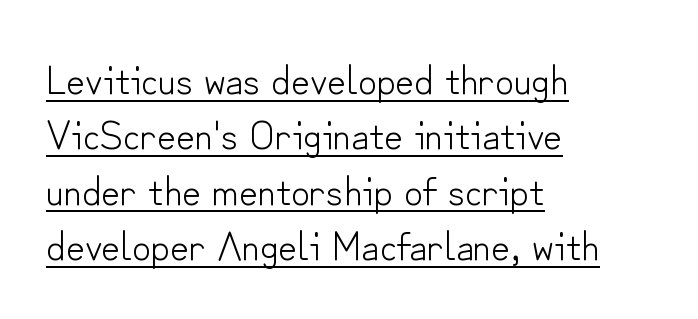
The image shows 41 px light sans-serif type, upright; set left-aligned, normal line spacing (1.35x), normal letter spacing, underlined; low stroke contrast and a small x-height.
